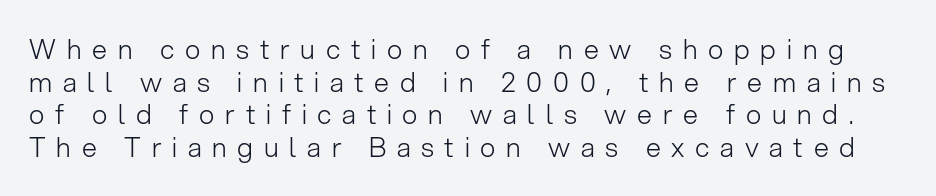
{"italic": "no", "bold": "no", "underline": "no", "line_spacing_ratio": 1.21, "letter_spacing": "wide", "letter_spacing_em": 0.4, "glyph_px": 27}
